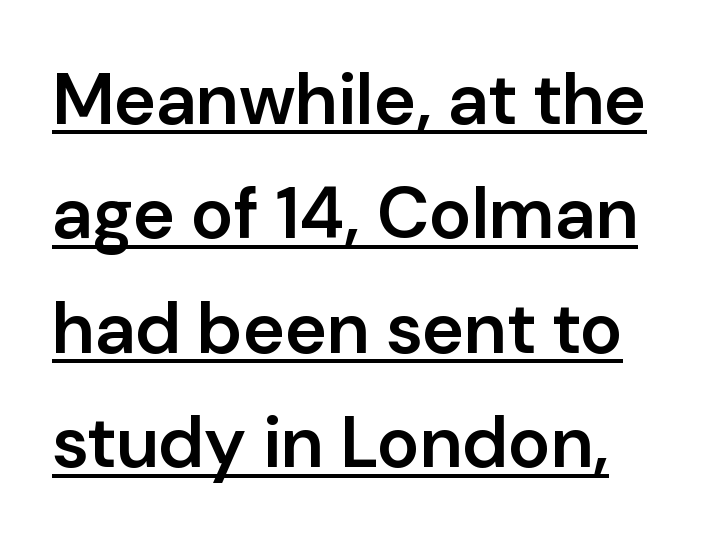
The image shows 72 px semibold sans-serif type, upright; set normal line spacing (1.59x), normal letter spacing, underlined; low stroke contrast and a medium x-height.
